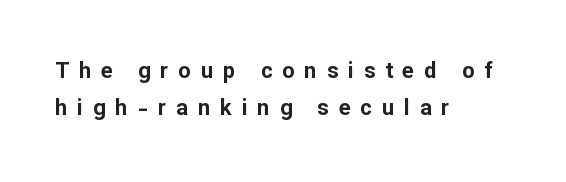
{"italic": "no", "bold": "yes", "underline": "no", "align": "left", "line_spacing": "normal", "line_spacing_ratio": 1.68, "letter_spacing": "wide", "letter_spacing_em": 0.45, "glyph_px": 22}
